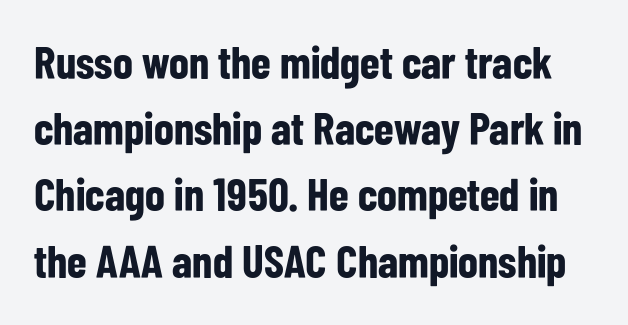
A sans-serif font was chosen for this passage. Between one letter and the next there's only the usual sliver of space. Designer's note — italics off, roman on. Do the characters align in a grid? No, the font is proportional.
